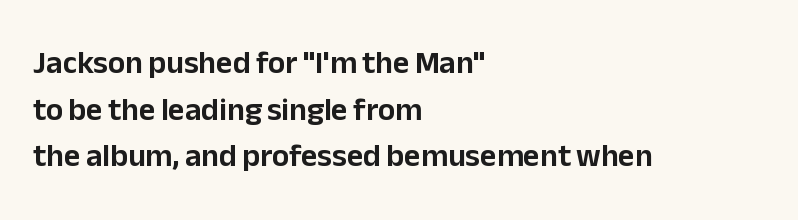
Whoever set this chose a conventional vertical rhythm. The rendering anchors every line to the left-hand side. A typesetter would label this face a sans. A typesetter would call this proportional, since set widths differ per character. You can tell it's not italic because the verticals are truly vertical. Plain, unruled lines of type.
